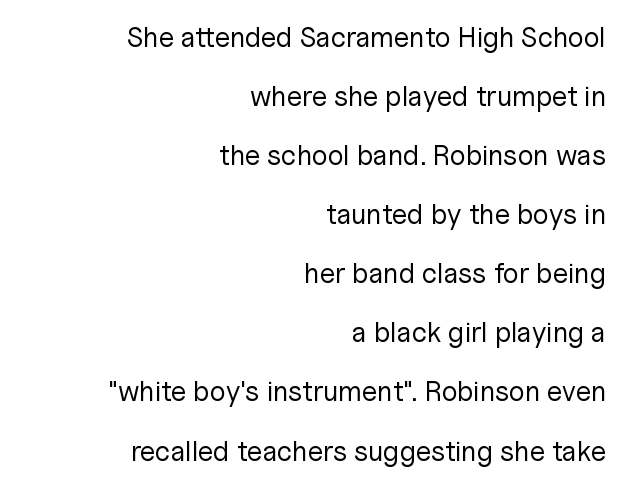
The lines are spread far apart with generous leading. The font is comparable to plain body text, perhaps lighter. In terms of letterform style, serifs are entirely absent. Teacher's note: observe the even right margin — that is flush-right alignment. Descenders are the only things crossing below the line. The letters stand upright; this is a roman face.
